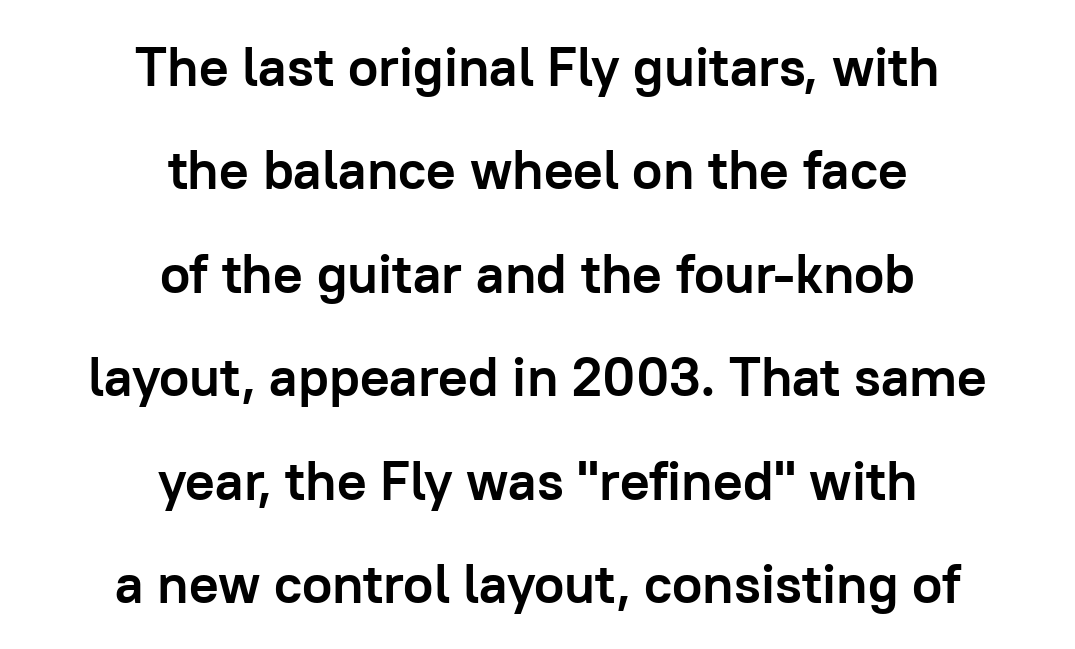
{"serif": "no", "italic": "no", "bold": "yes", "weight": "semibold", "width": "normal", "stroke_contrast": "low", "x_height": "medium", "monospaced": "no", "underline": "no", "align": "center", "line_spacing_ratio": 1.88, "letter_spacing": "normal", "letter_spacing_em": 0.0, "glyph_px": 55}
